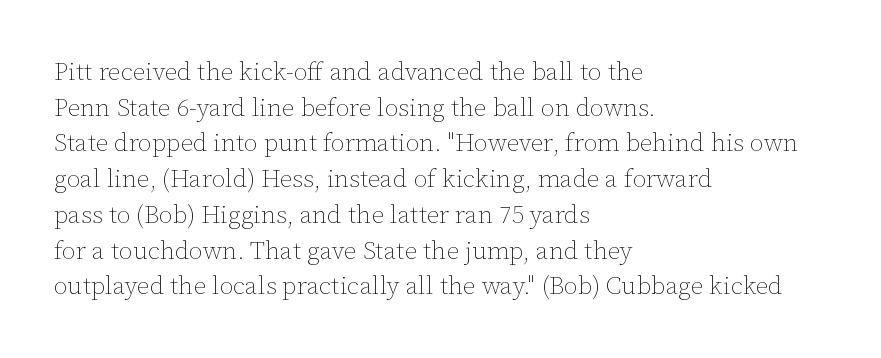
The image shows 25 px text type, upright; set left-aligned, normal line spacing (1.43x), normal letter spacing, not underlined.
